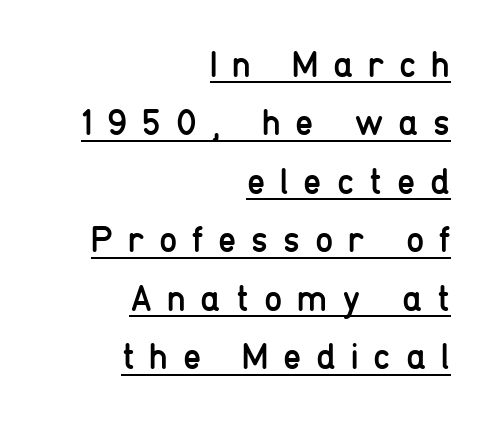
Q: Is the text bold? A: No.
Q: Is the text italic (slanted)? A: No, it is upright.
Q: Is the typeface a serif or a sans-serif typeface? A: Sans-serif.
Q: Is the text underlined? A: Yes.
Q: How is the paragraph aligned? A: Right-aligned.
Q: Is the spacing between letters normal or unusually wide? A: Unusually wide.
Q: Is the spacing between lines tight, normal or loose? A: Normal.
Q: Width (condensed, normal, or wide)? A: Condensed.
Q: Stroke contrast? A: Low.
Q: x-height? A: Medium.
Q: Monospaced? A: No.
